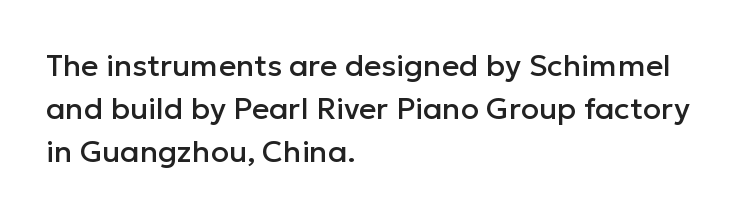
Q: Is the text italic (slanted)? A: No, it is upright.
Q: Is the typeface a serif or a sans-serif typeface? A: Sans-serif.
Q: Is the text underlined? A: No.
Q: How is the paragraph aligned? A: Left-aligned.
Q: Is the spacing between letters normal or unusually wide? A: Normal.
Q: Is the spacing between lines tight, normal or loose? A: Normal.
Q: Width (condensed, normal, or wide)? A: Normal.
Q: Stroke contrast? A: Low.
Q: x-height? A: Medium.
Q: Monospaced? A: No.
